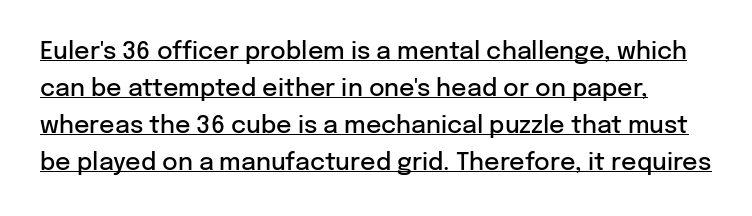
The lines sit at an ordinary, default distance from one another. Summary of weight: moderately heavy, a semibold. A typesetter would mark this as roman, not italic. You could call the tracking neutral — neither tight nor loose. The rendering uses the underline text-decoration.
